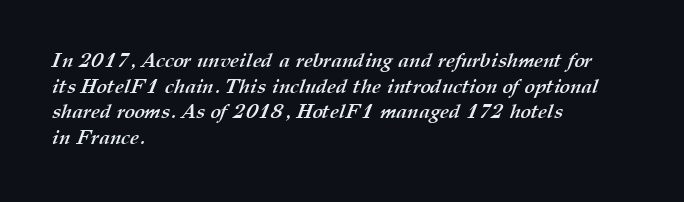
Q: Is the text bold? A: Yes.
Q: Is the text underlined? A: No.
Q: How is the paragraph aligned? A: Left-aligned.
Q: Is the spacing between letters normal or unusually wide? A: Normal.
Q: Is the spacing between lines tight, normal or loose? A: Normal.
